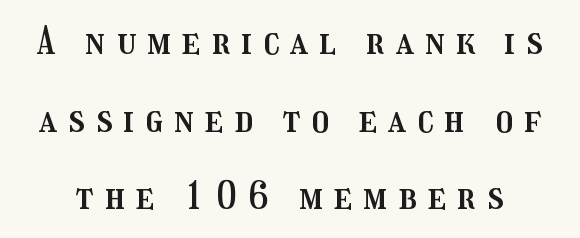
The image shows 38 px condensed type, upright; set loose line spacing (2.04x), unusually wide letter spacing (+0.3 em), not underlined; medium stroke contrast and a medium x-height.
